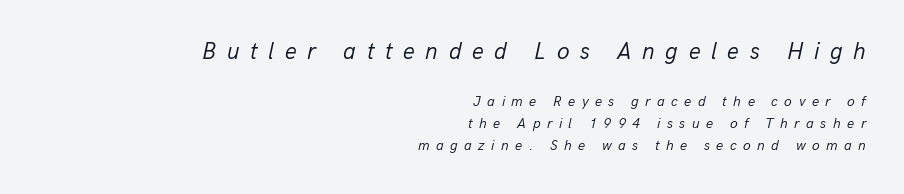
Q: Is the text bold? A: No.
Q: Is the text italic (slanted)? A: Yes, it leans right by about 13 degrees.
Q: Is the text underlined? A: No.
Q: How is the paragraph aligned? A: Right-aligned.
Q: Is the spacing between letters normal or unusually wide? A: Unusually wide.
Q: Is the spacing between lines tight, normal or loose? A: Normal.
Q: Which block of text is set in a larger size, the first (top) or the second (bottom)? A: The first (top) one.
